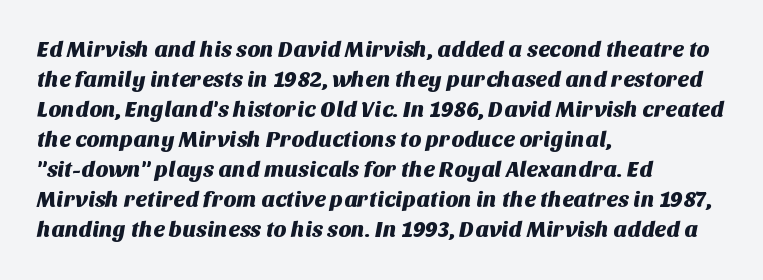
The space between consecutive lines is moderate. Underline: absent. Tracking here is standard; glyphs follow each other at the usual distance. Notice how the passage keeps a crisp vertical edge on the left only.
